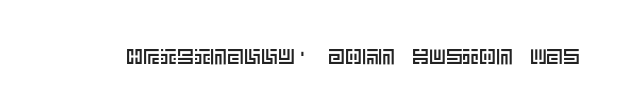
{"italic": "no", "underline": "no", "letter_spacing": "normal", "letter_spacing_em": 0.0, "glyph_px": 21}
